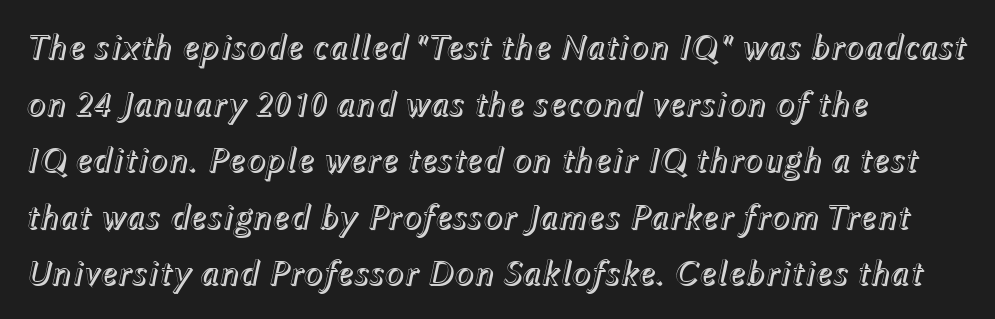
No extra tracking has been applied to these lines. You could not count columns in this text — the font is proportionally spaced. Slanted lettering throughout. Horizontal bands of white between lines are of average thickness.
